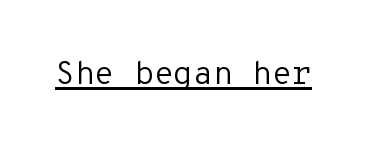
Q: Is the text bold? A: No.
Q: Is the text italic (slanted)? A: No, it is upright.
Q: Is the typeface a serif or a sans-serif typeface? A: Sans-serif.
Q: Is the text underlined? A: Yes.
Q: Is the spacing between letters normal or unusually wide? A: Normal.
Q: Width (condensed, normal, or wide)? A: Normal.
Q: Stroke contrast? A: Low.
Q: x-height? A: Medium.
Q: Monospaced? A: Yes.
